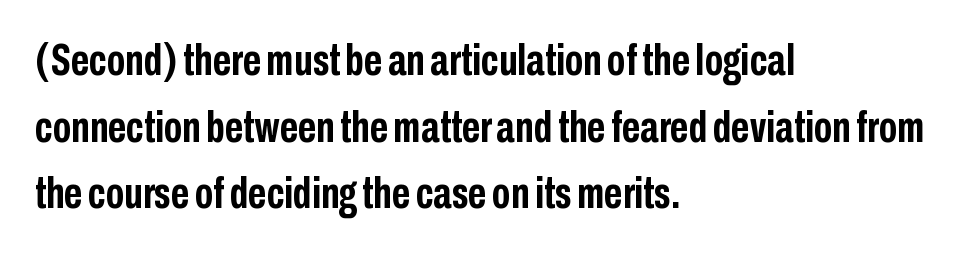
Here the designer chose a conventional face with non-uniform glyph widths. The text was rendered using a sans face with plain stroke endings. Its strokes are broad and dark, the hallmark of bold type. The passage shown stacks its lines at a standard gap.
